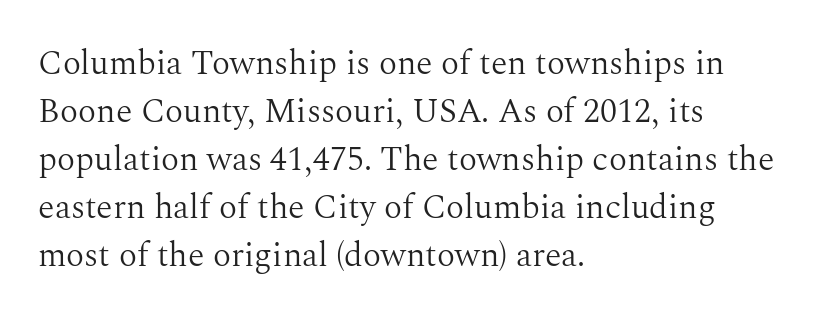
The image shows 34 px light serif type, upright; set left-aligned, normal line spacing (1.41x), normal letter spacing, not underlined; medium stroke contrast and a medium x-height.
